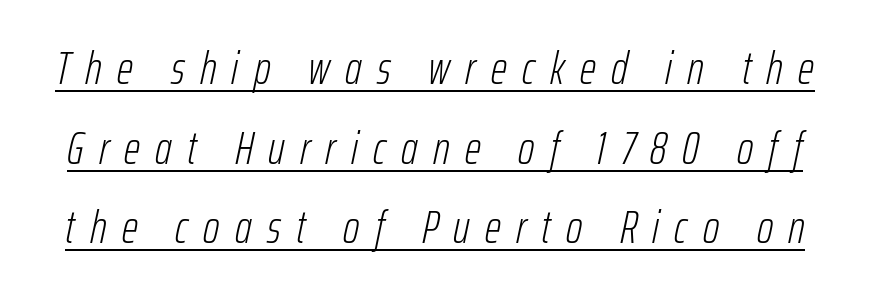
The image shows 46 px light, condensed type, italic (leaning right); set line spacing 1.73x, unusually wide letter spacing (+0.33 em), underlined; low stroke contrast and a medium x-height.
